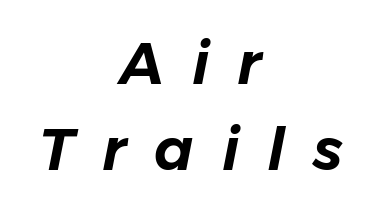
The image shows 58 px text type, italic (leaning right); set centered, normal line spacing (1.48x), unusually wide letter spacing (+0.48 em), not underlined; low stroke contrast and a medium x-height.
